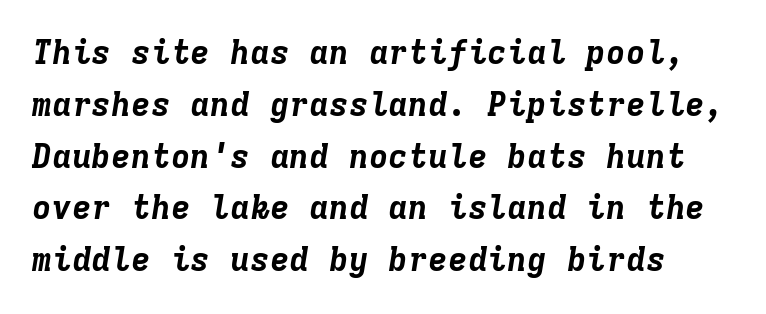
{"italic": "yes", "lean": "right", "slant_degrees": 9, "bold": "yes", "weight": "bold", "width": "normal", "stroke_contrast": "low", "x_height": "medium", "monospaced": "yes", "underline": "no", "line_spacing": "normal", "line_spacing_ratio": 1.57, "letter_spacing": "normal", "letter_spacing_em": 0.0, "glyph_px": 33}
